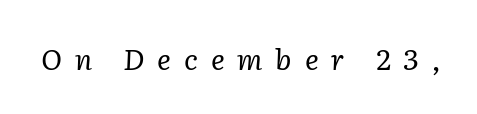
The image shows 29 px regular-weight serif type, italic (leaning right); set unusually wide letter spacing (+0.44 em), not underlined; low stroke contrast and a medium x-height.
